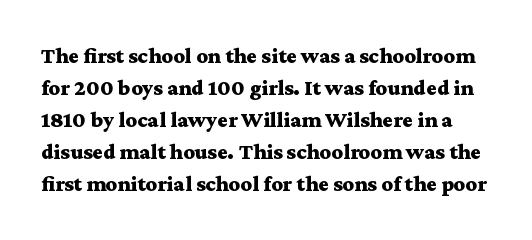
Q: Is the text bold? A: Yes.
Q: Is the text italic (slanted)? A: No, it is upright.
Q: Is the text underlined? A: No.
Q: Is the spacing between letters normal or unusually wide? A: Normal.
Q: Is the spacing between lines tight, normal or loose? A: Normal.
